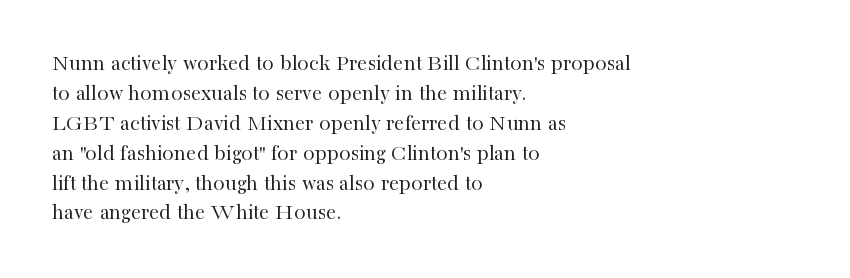
The image shows 23 px text type, upright; set left-aligned, normal line spacing (1.3x), normal letter spacing, not underlined.
